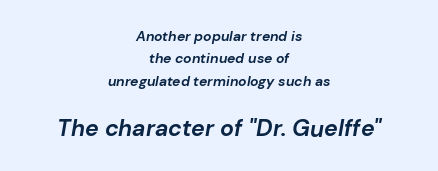
The rag falls on both sides of this text block equally. Check the space under the baseline: it is left empty. Slant detected: the letters are inclined. The tracking reads as untouched default to a designer's eye.
